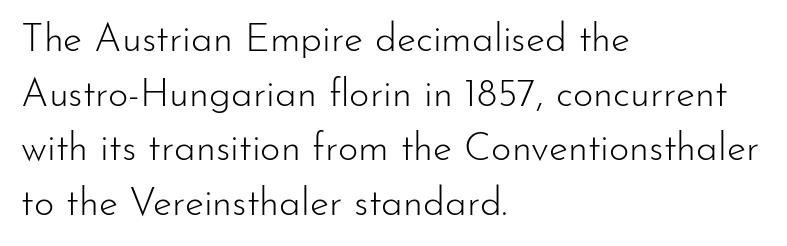
The image shows 39 px light sans-serif type, upright; set left-aligned, normal line spacing (1.4x), normal letter spacing, not underlined; low stroke contrast and a small x-height.
